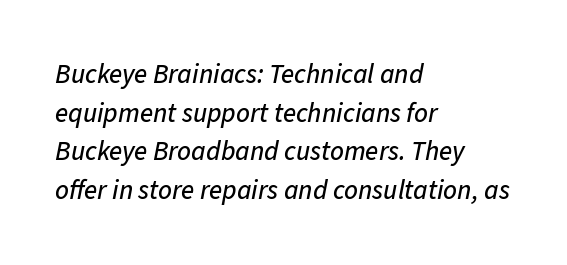
Descenders hang freely into open space. Successive baselines arrive at the customary interval. The specimen reads as italic at a glance. Letter spacing: default. Is the block centered? No — it sits flush against the left margin.
